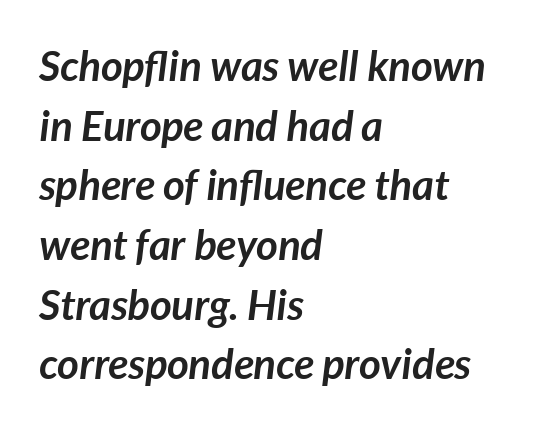
{"italic": "yes", "lean": "right", "slant_degrees": 7, "bold": "yes", "weight": "semibold", "width": "normal", "stroke_contrast": "low", "x_height": "medium", "monospaced": "no", "underline": "no", "align": "left", "line_spacing": "normal", "line_spacing_ratio": 1.42, "letter_spacing": "normal", "letter_spacing_em": 0.0, "glyph_px": 42}
